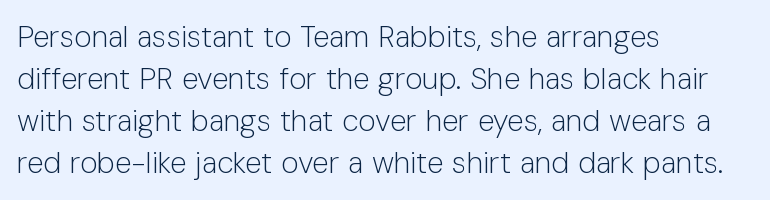
Q: Is the text bold? A: No.
Q: Is the text italic (slanted)? A: No, it is upright.
Q: Is the typeface a serif or a sans-serif typeface? A: Sans-serif.
Q: Is the text underlined? A: No.
Q: How is the paragraph aligned? A: Left-aligned.
Q: Is the spacing between letters normal or unusually wide? A: Normal.
Q: Is the spacing between lines tight, normal or loose? A: Normal.
Q: Width (condensed, normal, or wide)? A: Normal.
Q: Stroke contrast? A: Low.
Q: x-height? A: Medium.
Q: Monospaced? A: No.
